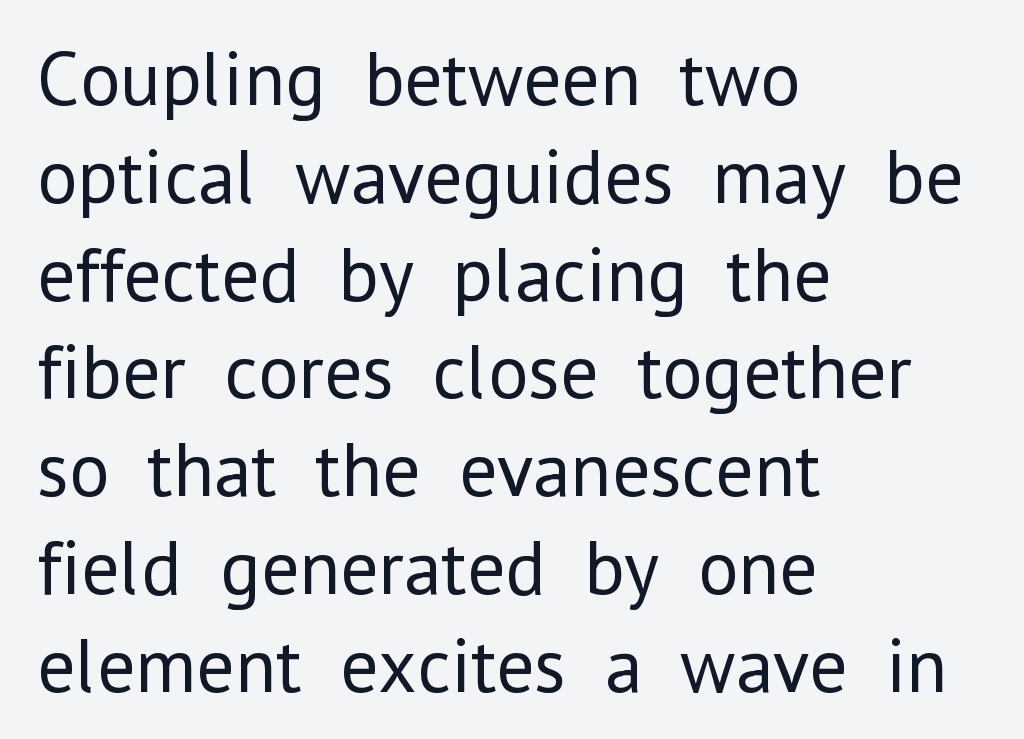
The space between consecutive lines is moderate. Quick note: not italic, upright. The font sits on the lighter half of the weight spectrum, regular included. Spacing verdict: proportional, widths tailored to each character. The glyphs in this specimen are sans serif.
